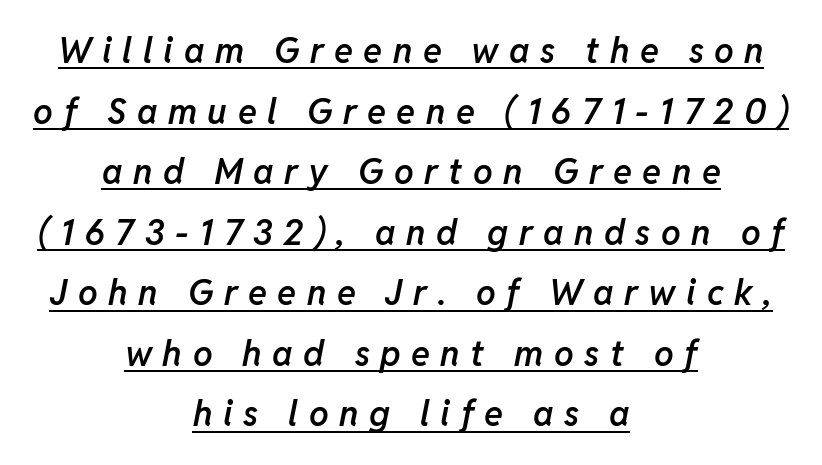
The image shows 35 px semibold type, italic (leaning right); set centered, line spacing 1.73x, unusually wide letter spacing (+0.3 em), underlined; low stroke contrast and a medium x-height.
